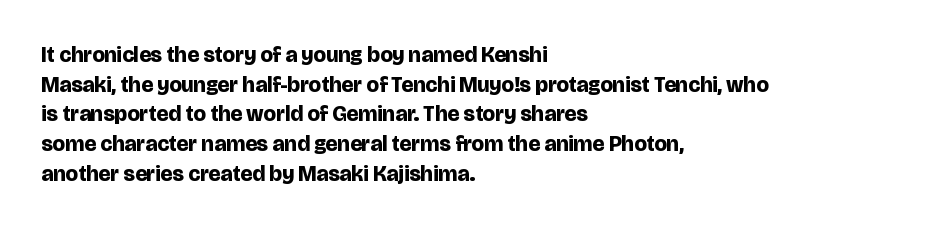
{"italic": "no", "bold": "yes", "underline": "no", "align": "left", "line_spacing": "normal", "line_spacing_ratio": 1.35, "letter_spacing": "normal", "letter_spacing_em": 0.0, "glyph_px": 22}
